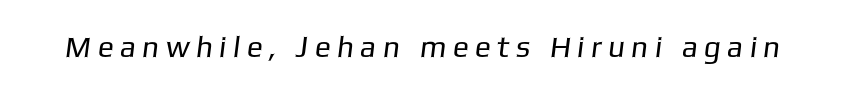
{"serif": "no", "bold": "no", "weight": "regular", "width": "normal", "stroke_contrast": "low", "x_height": "medium", "monospaced": "no", "underline": "no", "letter_spacing": "wide", "letter_spacing_em": 0.21, "glyph_px": 30}
